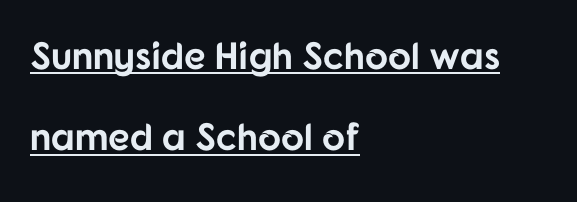
Q: Is the text bold? A: Yes.
Q: Is the text italic (slanted)? A: No, it is upright.
Q: Is the typeface a serif or a sans-serif typeface? A: Sans-serif.
Q: Is the text underlined? A: Yes.
Q: How is the paragraph aligned? A: Left-aligned.
Q: Is the spacing between letters normal or unusually wide? A: Normal.
Q: Is the spacing between lines tight, normal or loose? A: Loose.
Q: Width (condensed, normal, or wide)? A: Normal.
Q: Stroke contrast? A: Low.
Q: x-height? A: Medium.
Q: Monospaced? A: No.
